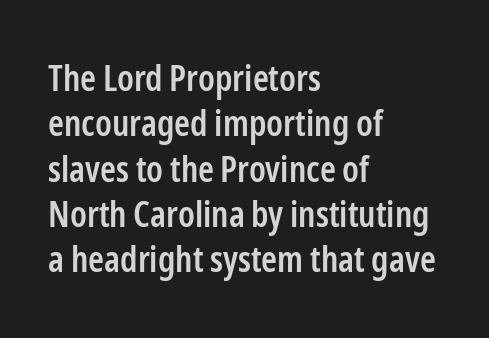
{"serif": "no", "italic": "no", "bold": "semi", "weight": "semibold", "width": "condensed", "stroke_contrast": "low", "x_height": "medium", "monospaced": "no", "underline": "no", "align": "left", "line_spacing": "normal", "line_spacing_ratio": 1.26, "letter_spacing": "normal", "letter_spacing_em": 0.0, "glyph_px": 36}
